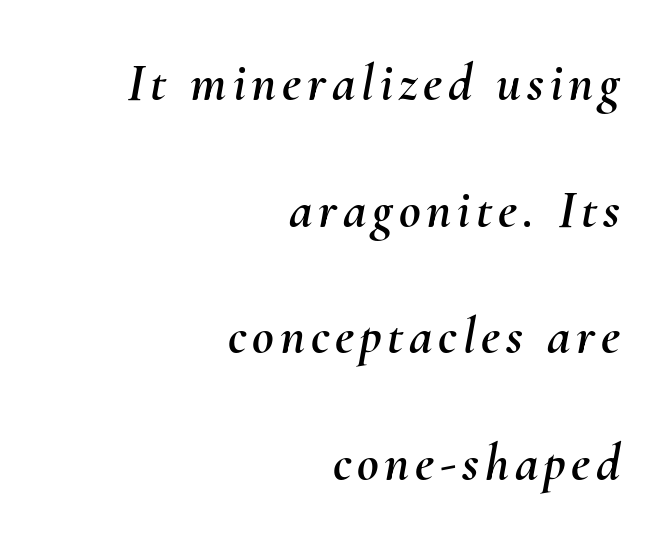
This rendering features lettering with no underline. This sample uses an oblique cut, with every glyph tilted off the vertical. The space between consecutive lines is lavish. Think of a printed novel: that variable character pitch is what you see here.
